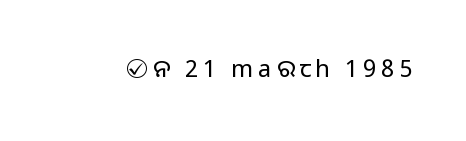
{"italic": "no", "bold": "no", "underline": "no", "glyph_px": 24}
